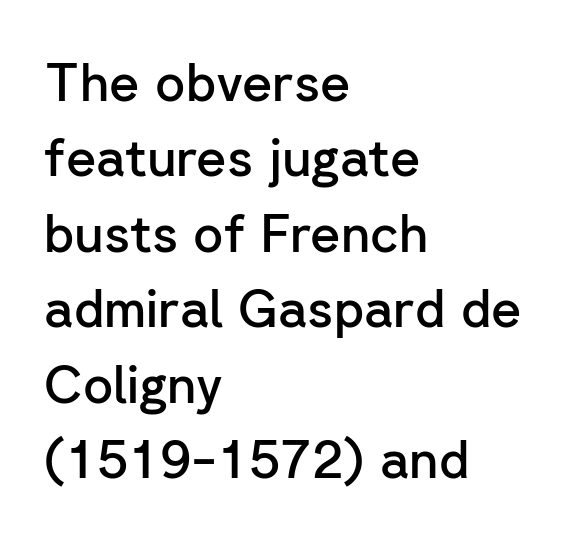
Q: Is the text bold? A: Semi-bold.
Q: Is the text italic (slanted)? A: No, it is upright.
Q: Is the typeface a serif or a sans-serif typeface? A: Sans-serif.
Q: Is the text underlined? A: No.
Q: How is the paragraph aligned? A: Left-aligned.
Q: Is the spacing between letters normal or unusually wide? A: Normal.
Q: Is the spacing between lines tight, normal or loose? A: Normal.
Q: Width (condensed, normal, or wide)? A: Normal.
Q: Stroke contrast? A: Low.
Q: x-height? A: Medium.
Q: Monospaced? A: No.
